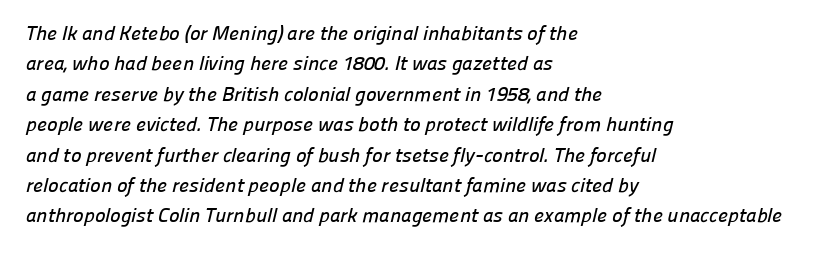
The letterforms sit shoulder to shoulder at normal distance. Regarding leading, the lines here are spaced in the standard way. The lines are quadded left. Beneath every word, the page is bare.
